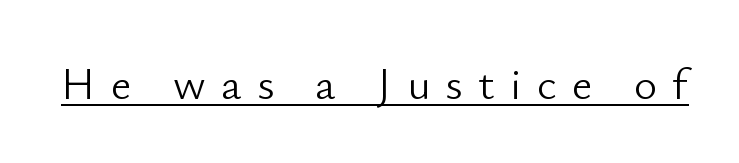
The image shows 45 px light sans-serif type, upright; set unusually wide letter spacing (+0.34 em), underlined; low stroke contrast and a small x-height.
